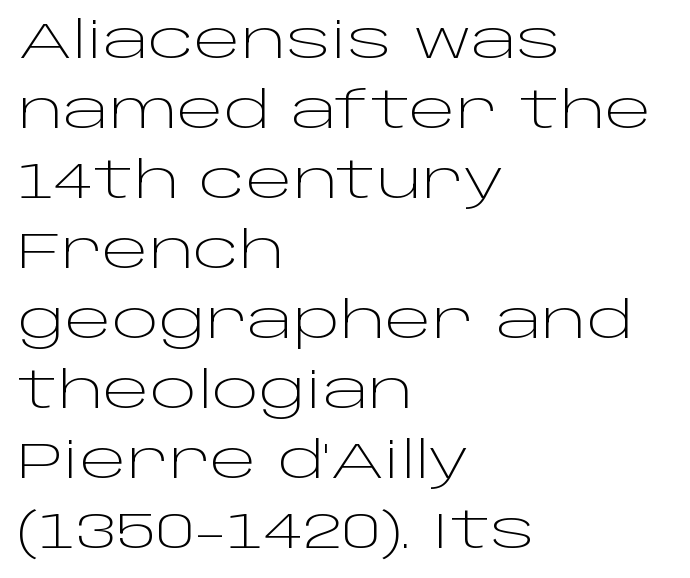
{"serif": "no", "italic": "no", "bold": "no", "weight": "light", "width": "wide", "stroke_contrast": "low", "x_height": "large", "monospaced": "no", "underline": "no", "align": "left", "line_spacing": "normal", "line_spacing_ratio": 1.4, "letter_spacing": "normal", "letter_spacing_em": 0.0, "glyph_px": 50}
